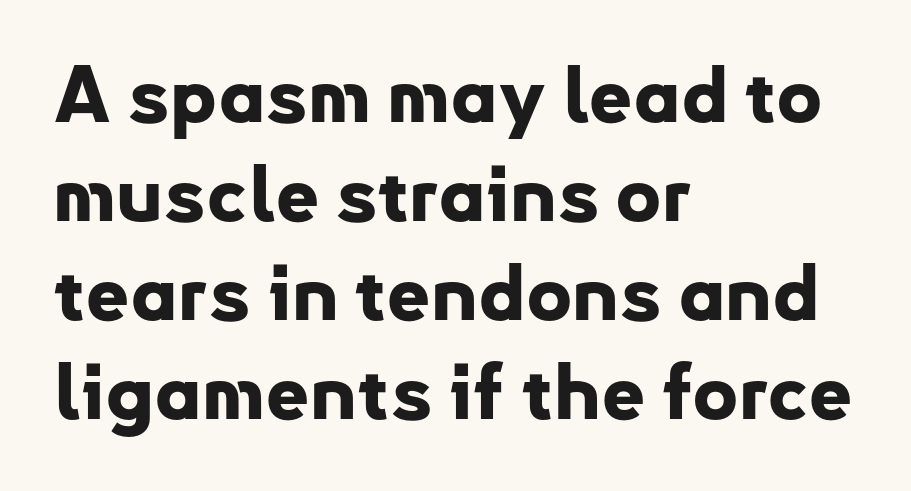
The image shows 78 px bold sans-serif type, upright; set left-aligned, normal line spacing (1.27x), normal letter spacing, not underlined; low stroke contrast and a small x-height.
